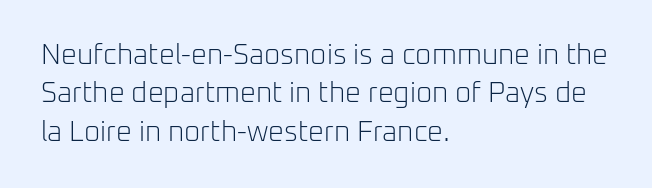
The image shows 28 px light sans-serif type, upright; set left-aligned, normal line spacing (1.37x), normal letter spacing, not underlined; low stroke contrast and a medium x-height.
